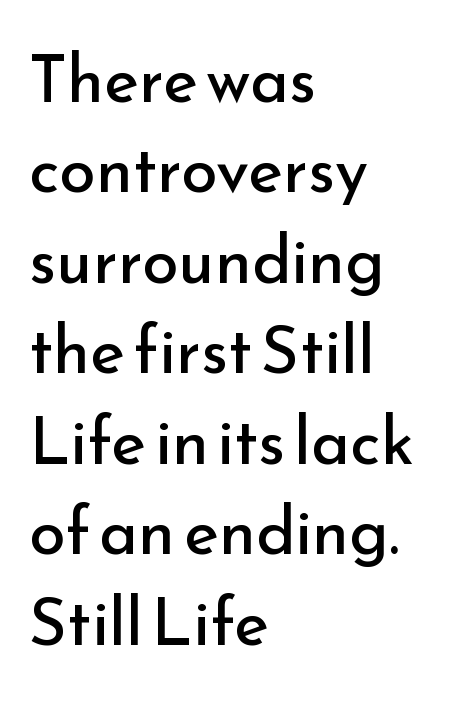
The image shows 66 px regular-weight sans-serif type, upright; set left-aligned, normal line spacing (1.37x), normal letter spacing, not underlined; low stroke contrast and a small x-height.
